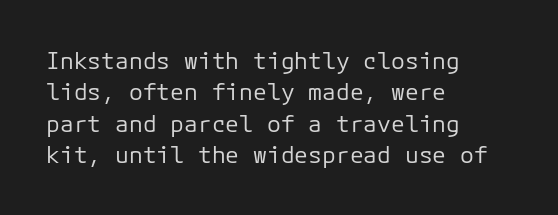
Q: Is the text bold? A: No.
Q: Is the text italic (slanted)? A: No, it is upright.
Q: Is the text underlined? A: No.
Q: How is the paragraph aligned? A: Left-aligned.
Q: Is the spacing between letters normal or unusually wide? A: Normal.
Q: Is the spacing between lines tight, normal or loose? A: Normal.
